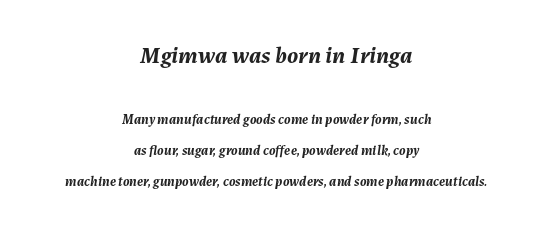
{"italic": "yes", "lean": "right", "slant_degrees": 7, "bold": "yes", "underline": "no", "align": "center", "line_spacing": "loose", "line_spacing_ratio": 2.21, "letter_spacing": "normal", "letter_spacing_em": 0.0, "larger_block": "first", "size_ratio": 1.71, "glyph_px": 24}
